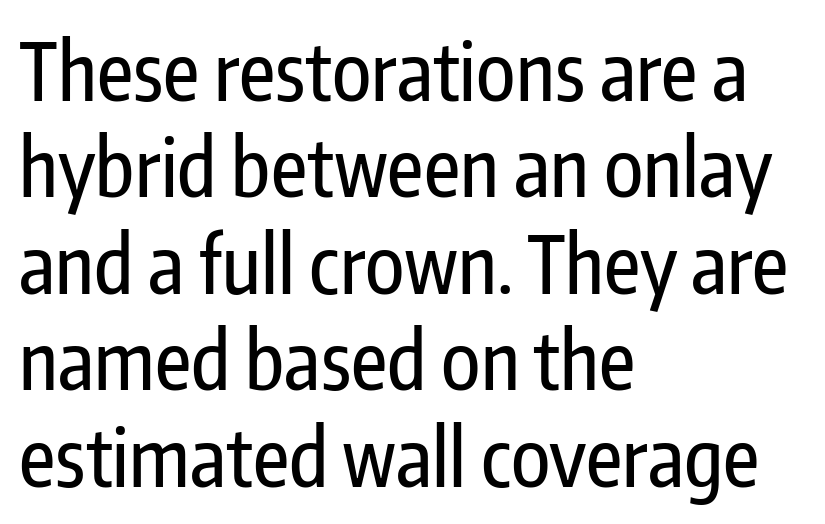
{"serif": "no", "italic": "no", "width": "condensed", "stroke_contrast": "low", "x_height": "medium", "monospaced": "no", "underline": "no", "align": "left", "line_spacing_ratio": 1.22, "letter_spacing": "normal", "letter_spacing_em": 0.0, "glyph_px": 79}
